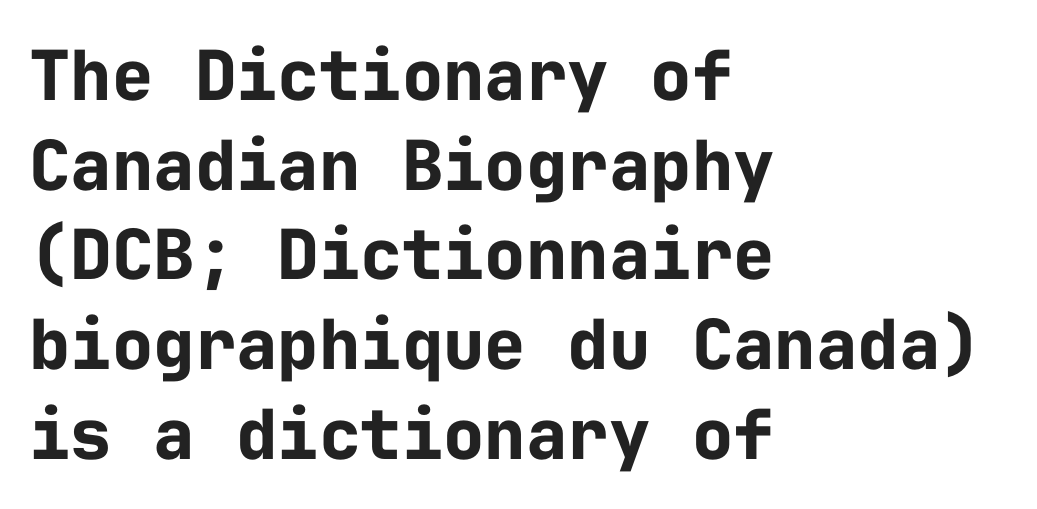
The typesetter chose a ragged-right arrangement here. Look at the stroke-to-counter ratio: heavy, a bold. The passage shown is typed in a monospace face where columns stay perfectly aligned. Reading down the column, the eye jumps a familiar distance to each next line. Nothing unusual about the tracking: characters are spaced as the font intends. Underlining? Definitely not there.
